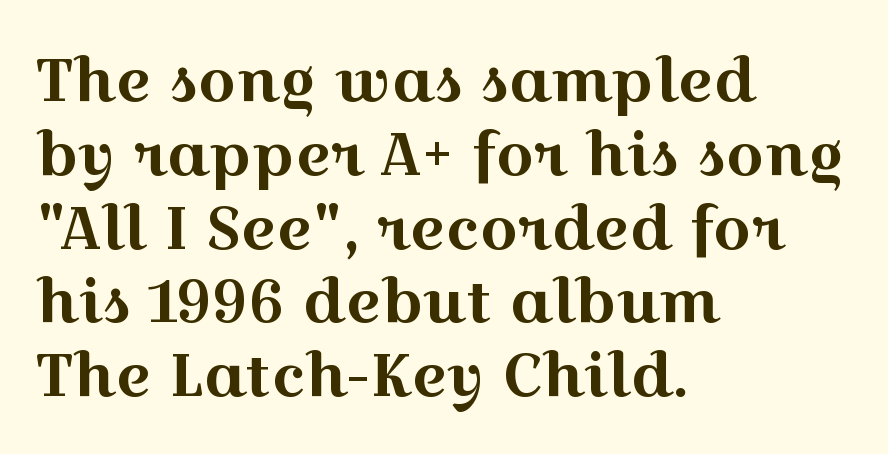
{"serif": "yes", "italic": "no", "width": "wide", "x_height": "medium", "monospaced": "no", "underline": "no", "align": "left", "line_spacing_ratio": 1.23, "letter_spacing": "normal", "letter_spacing_em": 0.0, "glyph_px": 60}
